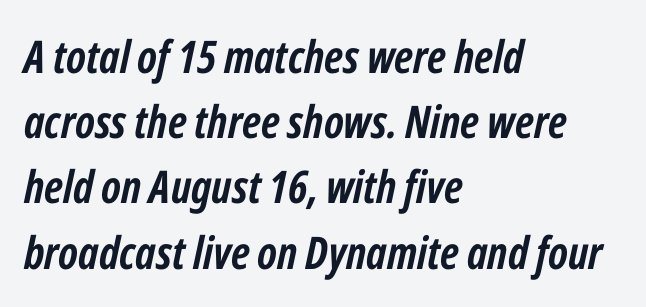
{"italic": "yes", "lean": "right", "slant_degrees": 12, "bold": "yes", "weight": "semibold", "width": "condensed", "stroke_contrast": "low", "x_height": "medium", "monospaced": "no", "underline": "no", "align": "left", "line_spacing": "normal", "line_spacing_ratio": 1.45, "letter_spacing": "normal", "letter_spacing_em": 0.0, "glyph_px": 45}
